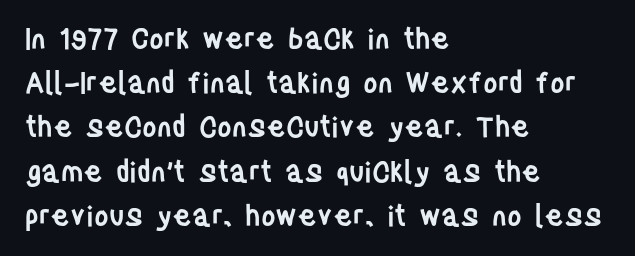
The image shows 28 px semibold, condensed sans-serif type, upright; set left-aligned, normal line spacing (1.58x), normal letter spacing, not underlined; low stroke contrast and a large x-height.
